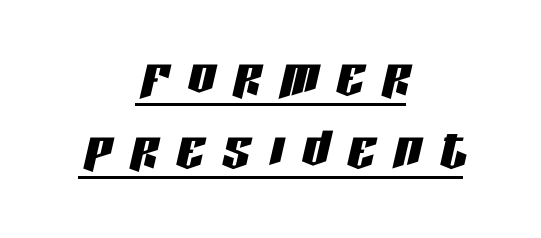
Q: Is the text italic (slanted)? A: Yes, it leans right by about 13 degrees.
Q: Is the text underlined? A: Yes.
Q: How is the paragraph aligned? A: Centered.
Q: Is the spacing between letters normal or unusually wide? A: Unusually wide.
Q: Is the spacing between lines tight, normal or loose? A: Tight.
Q: Width (condensed, normal, or wide)? A: Condensed.
Q: Stroke contrast? A: Low.
Q: x-height? A: Large.
Q: Monospaced? A: No.
